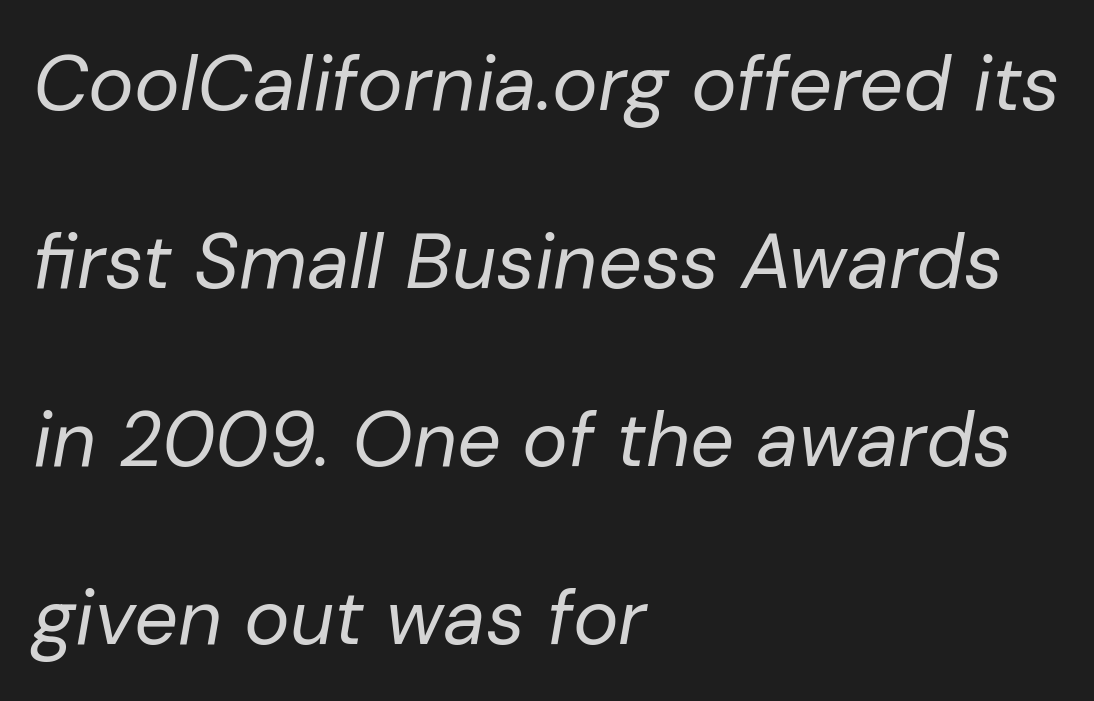
The image shows 77 px regular-weight type, italic (leaning right); set left-aligned, loose line spacing (2.31x), normal letter spacing, not underlined; low stroke contrast and a medium x-height.
